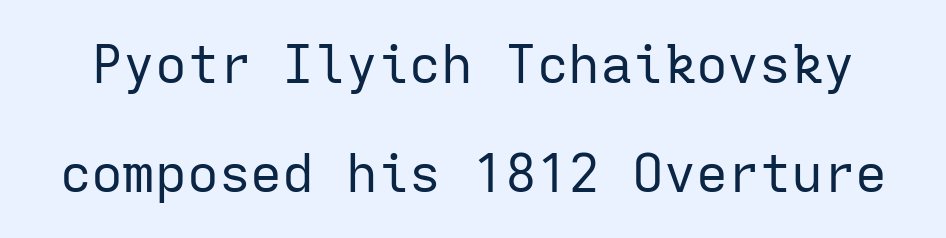
Q: Is the text bold? A: No.
Q: Is the text italic (slanted)? A: No, it is upright.
Q: Is the typeface a serif or a sans-serif typeface? A: Sans-serif.
Q: Is the text underlined? A: No.
Q: Is the spacing between letters normal or unusually wide? A: Normal.
Q: Is the spacing between lines tight, normal or loose? A: Loose.
Q: Width (condensed, normal, or wide)? A: Normal.
Q: Stroke contrast? A: Low.
Q: x-height? A: Medium.
Q: Monospaced? A: Yes.
